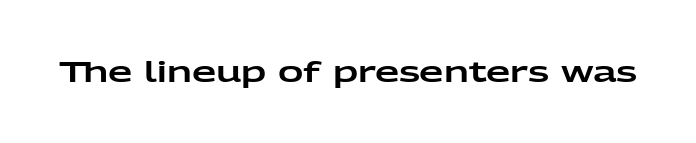
The gap between lines stays unmarked. The face used here is rendered with its standard letterfit. Looks like regular typesetting: each glyph gets only the width it needs. The font's upright variant was chosen for this text. Letterform terminals end flat and unadorned throughout the passage.
